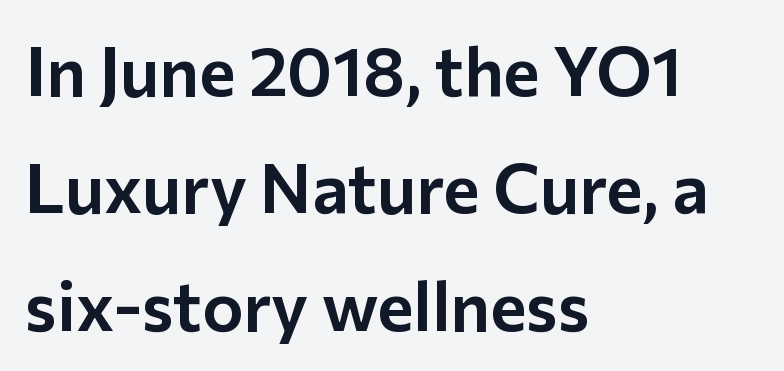
Q: Is the text italic (slanted)? A: No, it is upright.
Q: Is the typeface a serif or a sans-serif typeface? A: Sans-serif.
Q: Is the text underlined? A: No.
Q: How is the paragraph aligned? A: Left-aligned.
Q: Is the spacing between letters normal or unusually wide? A: Normal.
Q: Is the spacing between lines tight, normal or loose? A: Normal.
Q: Width (condensed, normal, or wide)? A: Normal.
Q: Stroke contrast? A: Low.
Q: x-height? A: Medium.
Q: Monospaced? A: No.
